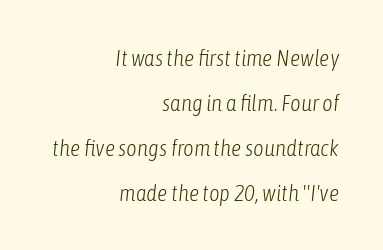
Q: Is the text bold? A: No.
Q: Is the text italic (slanted)? A: Yes, it leans right by about 6 degrees.
Q: Is the text underlined? A: No.
Q: How is the paragraph aligned? A: Right-aligned.
Q: Is the spacing between letters normal or unusually wide? A: Normal.
Q: Is the spacing between lines tight, normal or loose? A: Loose.
